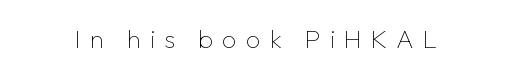
Q: Is the text bold? A: No.
Q: Is the text italic (slanted)? A: No, it is upright.
Q: Is the text underlined? A: No.
Q: Is the spacing between letters normal or unusually wide? A: Unusually wide.
